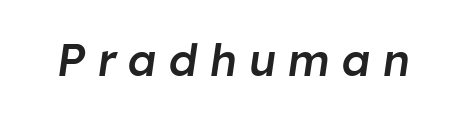
The image shows 45 px semibold type, italic (leaning right); set unusually wide letter spacing (+0.26 em), not underlined; low stroke contrast and a medium x-height.
